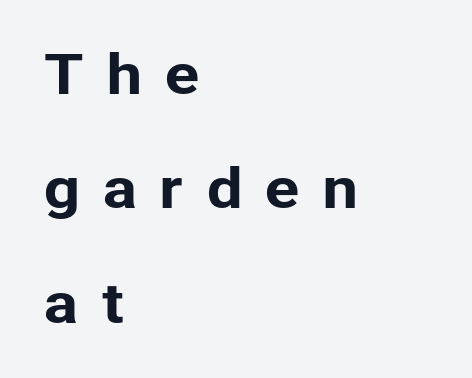
Q: Is the text italic (slanted)? A: No, it is upright.
Q: Is the typeface a serif or a sans-serif typeface? A: Sans-serif.
Q: Is the text underlined? A: No.
Q: How is the paragraph aligned? A: Left-aligned.
Q: Is the spacing between letters normal or unusually wide? A: Unusually wide.
Q: Is the spacing between lines tight, normal or loose? A: Loose.
Q: Width (condensed, normal, or wide)? A: Normal.
Q: Stroke contrast? A: Low.
Q: x-height? A: Medium.
Q: Monospaced? A: No.
